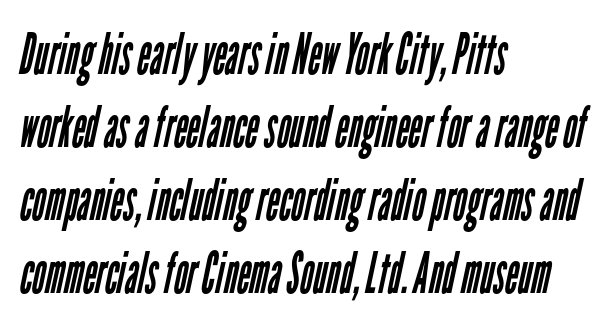
Quick note: underline off. Notice how descenders clear the ascenders below comfortably — that's standard leading. The line texture is even and compact thanks to regular tracking. The font sits on the lighter half of the weight spectrum, regular included. Horizontally, the lines are justified to the leading edge only. What kind of face is this? One without serifs — a sans.
